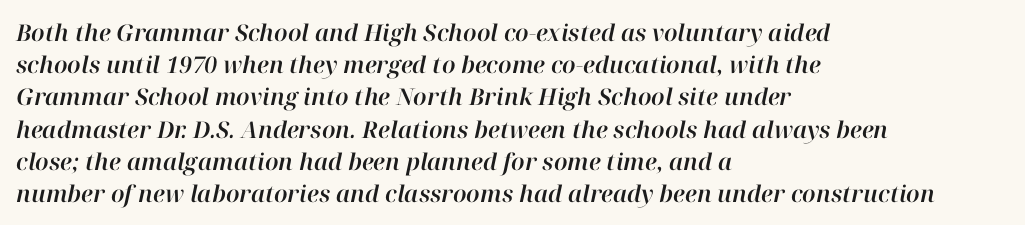
The image shows 23 px text type, italic (leaning right); set left-aligned, normal line spacing (1.4x), normal letter spacing, not underlined.
